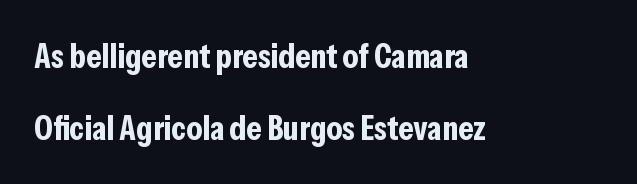
Q: Is the text bold? A: Yes.
Q: Is the text italic (slanted)? A: No, it is upright.
Q: Is the typeface a serif or a sans-serif typeface? A: Sans-serif.
Q: Is the text underlined? A: No.
Q: How is the paragraph aligned? A: Left-aligned.
Q: Is the spacing between letters normal or unusually wide? A: Normal.
Q: Is the spacing between lines tight, normal or loose? A: Loose.
Q: Width (condensed, normal, or wide)? A: Condensed.
Q: Stroke contrast? A: Low.
Q: x-height? A: Medium.
Q: Monospaced? A: No.
